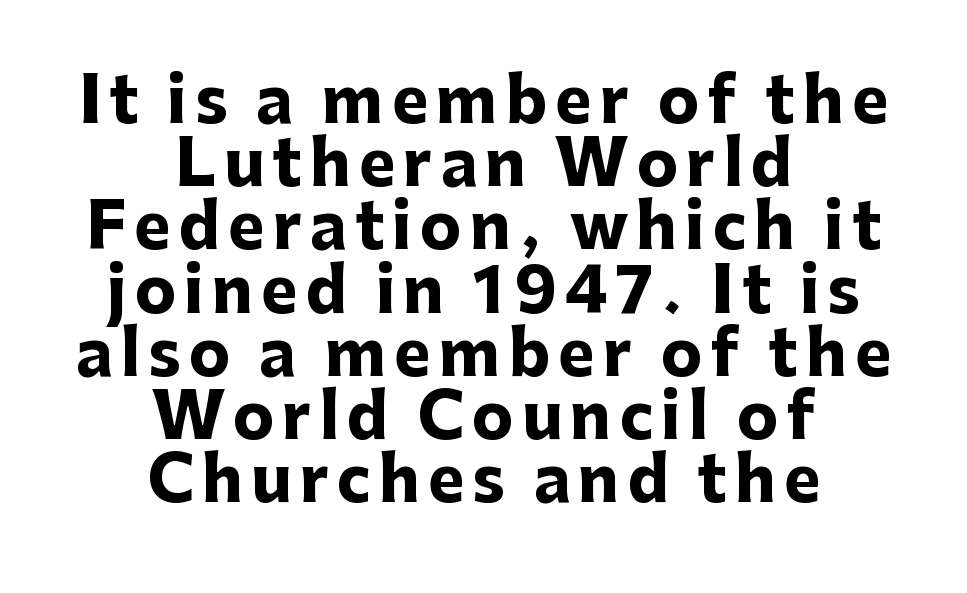
{"serif": "no", "italic": "no", "bold": "yes", "weight": "heavy", "width": "normal", "stroke_contrast": "low", "x_height": "medium", "monospaced": "no", "underline": "no", "align": "center", "line_spacing": "tight", "line_spacing_ratio": 1.02, "glyph_px": 62}
